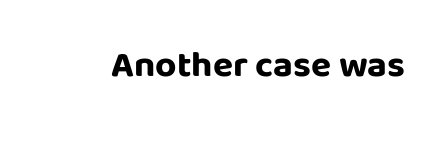
The image shows 37 px bold sans-serif type, upright; set normal letter spacing, not underlined; low stroke contrast and a large x-height.
